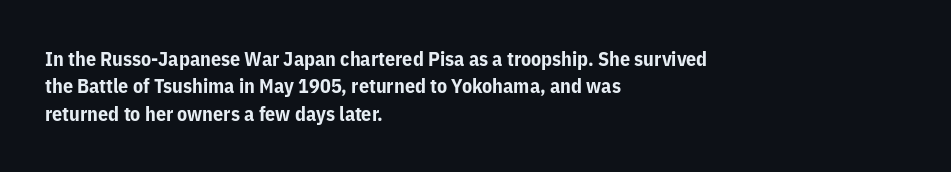
Here the glyphs are tracked normally, forming tight word shapes. The lettering stays uniformly vertical, giving the passage a roman look. The strokes are fattened all the way to bold. This sample keeps an unexceptional amount of space between lines. Underline: absent.
